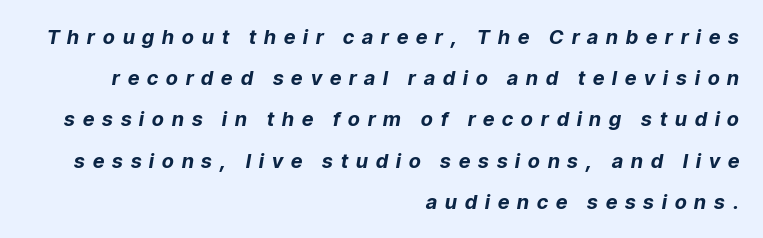
The image shows 20 px bold type, italic (leaning right); set right-aligned, loose line spacing (2.06x), unusually wide letter spacing (+0.4 em), not underlined.
